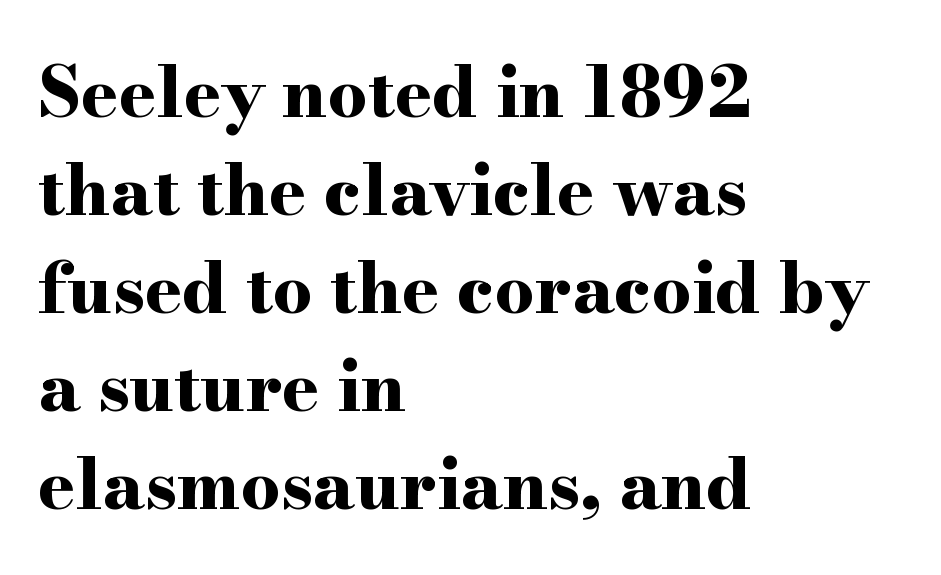
Each letter keeps its own natural width here, so spacing adapts to shape. Underlining? Definitely not there. The leading is moderate, giving the passage an even texture. The sample has been set heavy, in full bold. Tall strokes in this sample are plumb rather than angled. Alignment: flush left.
